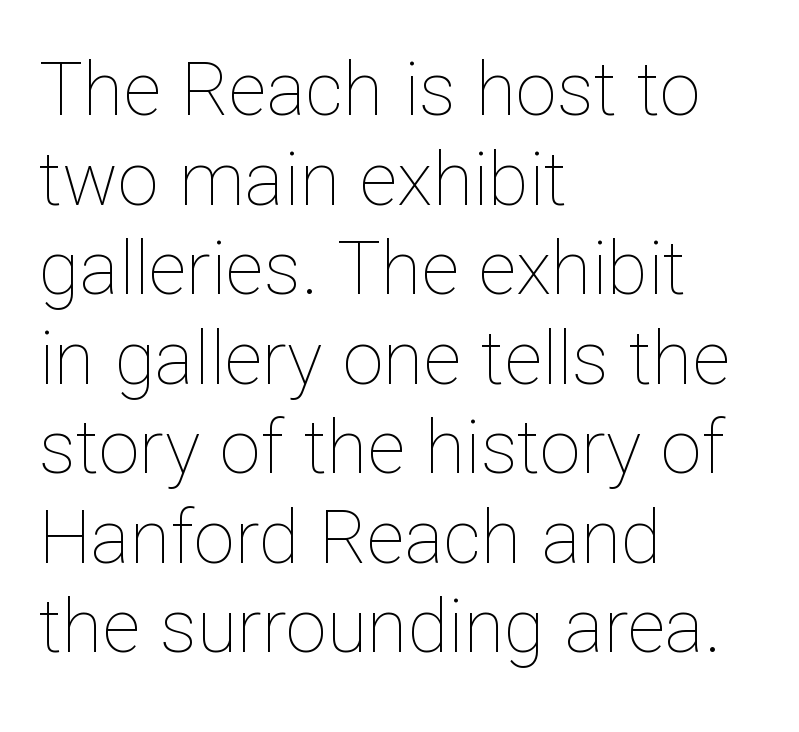
{"italic": "no", "bold": "no", "weight": "thin", "width": "normal", "stroke_contrast": "low", "x_height": "medium", "monospaced": "no", "underline": "no", "align": "left", "line_spacing_ratio": 1.21, "letter_spacing": "normal", "letter_spacing_em": 0.0, "glyph_px": 74}
